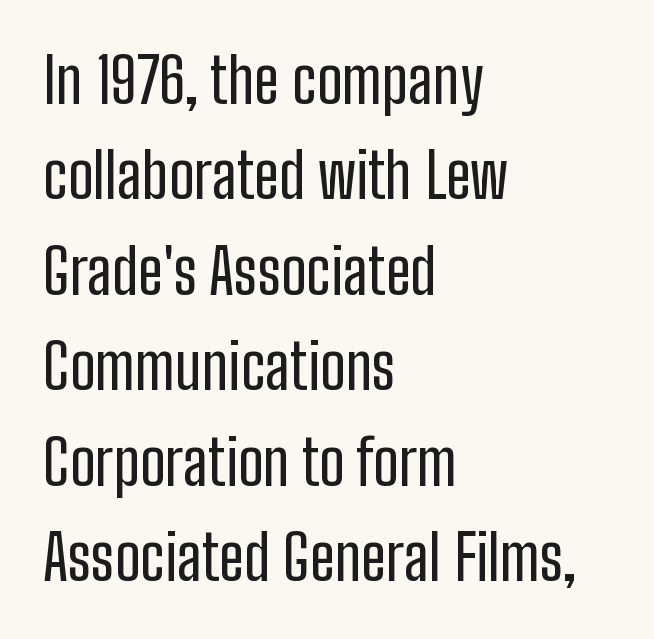
Q: Is the text italic (slanted)? A: No, it is upright.
Q: Is the typeface a serif or a sans-serif typeface? A: Sans-serif.
Q: Is the text underlined? A: No.
Q: How is the paragraph aligned? A: Left-aligned.
Q: Is the spacing between letters normal or unusually wide? A: Normal.
Q: Is the spacing between lines tight, normal or loose? A: Normal.
Q: Width (condensed, normal, or wide)? A: Condensed.
Q: Stroke contrast? A: Low.
Q: x-height? A: Medium.
Q: Monospaced? A: No.
